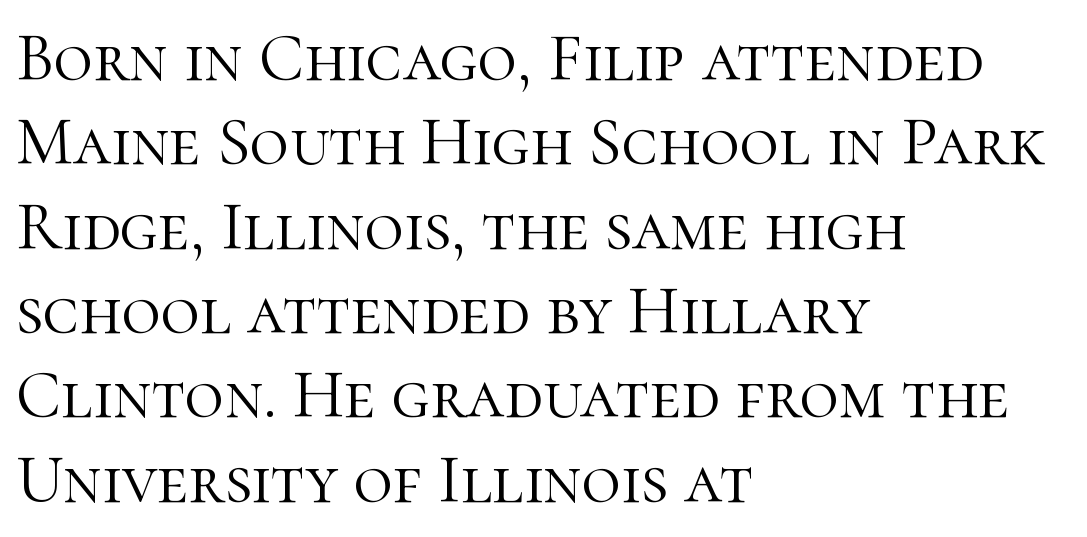
{"serif": "yes", "italic": "no", "bold": "no", "weight": "light", "width": "normal", "stroke_contrast": "high", "x_height": "medium", "monospaced": "no", "underline": "no", "align": "left", "line_spacing_ratio": 1.24, "letter_spacing": "normal", "letter_spacing_em": 0.0, "glyph_px": 68}
